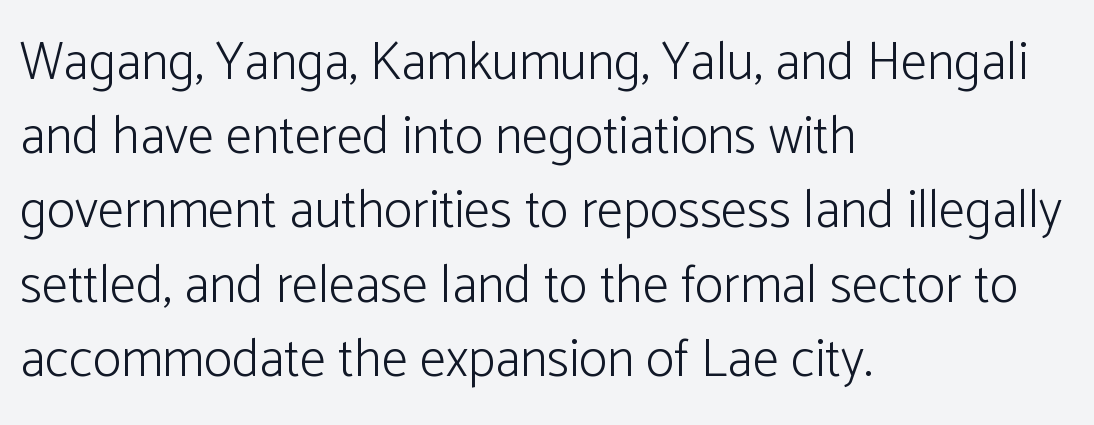
The image shows 53 px light sans-serif type, upright; set left-aligned, normal line spacing (1.4x), normal letter spacing, not underlined; low stroke contrast and a medium x-height.
